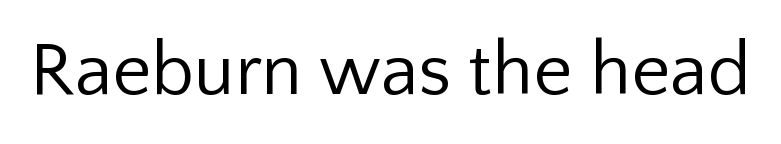
Q: Is the text bold? A: No.
Q: Is the text italic (slanted)? A: No, it is upright.
Q: Is the typeface a serif or a sans-serif typeface? A: Sans-serif.
Q: Is the text underlined? A: No.
Q: Is the spacing between letters normal or unusually wide? A: Normal.
Q: Width (condensed, normal, or wide)? A: Normal.
Q: Stroke contrast? A: Low.
Q: x-height? A: Medium.
Q: Monospaced? A: No.
